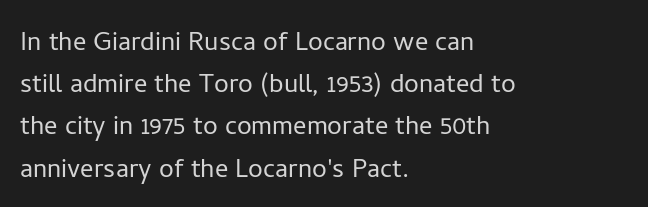
No extra tracking has been applied to these lines. Does the copy run flush right? No — it runs flush left. Evenly set lines give the paragraph a standard silhouette. You can tell from the bare stems that sans-serif type was used. Each letter keeps its own natural width here, so spacing adapts to shape. Counters stay open thanks to moderate or lighter strokes.
